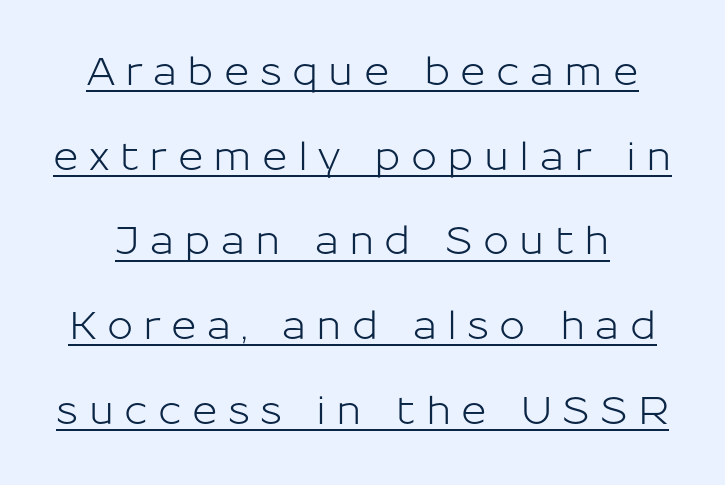
Q: Is the text italic (slanted)? A: No, it is upright.
Q: Is the typeface a serif or a sans-serif typeface? A: Sans-serif.
Q: Is the text underlined? A: Yes.
Q: Is the spacing between letters normal or unusually wide? A: Unusually wide.
Q: Is the spacing between lines tight, normal or loose? A: Loose.
Q: Width (condensed, normal, or wide)? A: Normal.
Q: Stroke contrast? A: Low.
Q: x-height? A: Medium.
Q: Monospaced? A: No.
